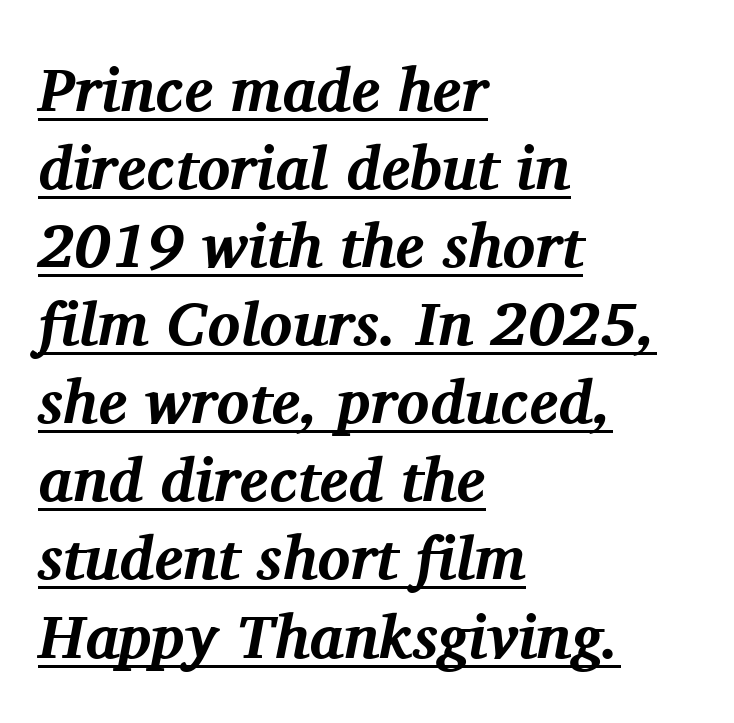
The image shows 61 px bold serif type, italic (leaning right); set left-aligned, normal line spacing (1.28x), normal letter spacing, underlined; medium stroke contrast and a medium x-height.
